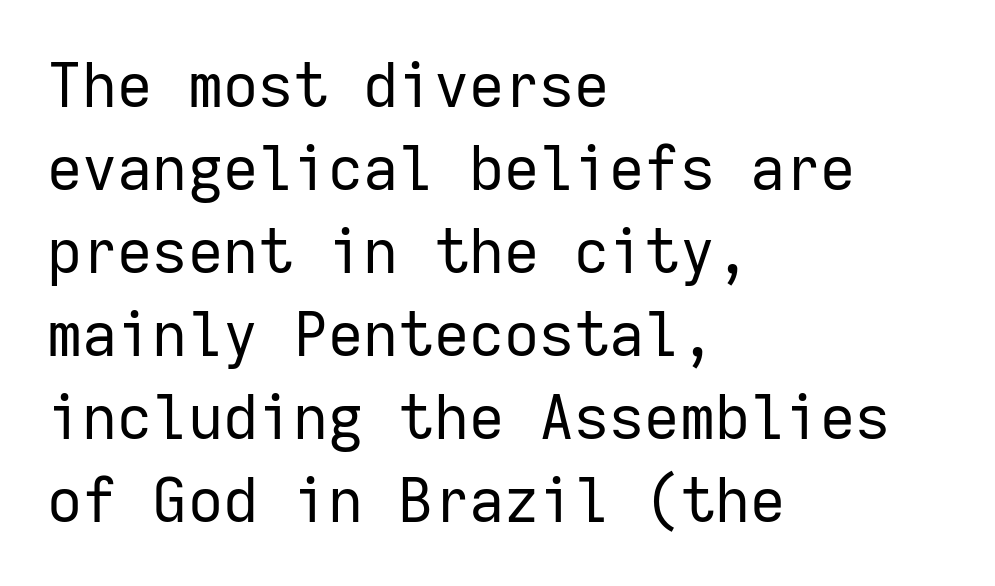
{"serif": "no", "italic": "no", "bold": "no", "weight": "regular", "width": "normal", "stroke_contrast": "low", "x_height": "medium", "monospaced": "yes", "underline": "no", "align": "left", "line_spacing": "normal", "line_spacing_ratio": 1.36, "letter_spacing": "normal", "letter_spacing_em": 0.0, "glyph_px": 61}
